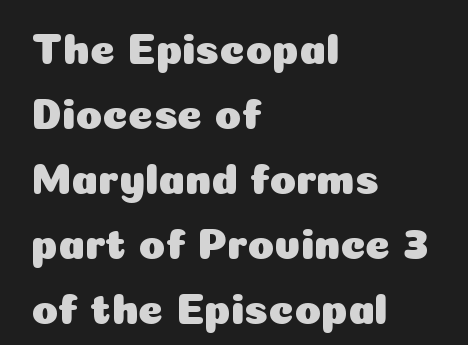
The image shows 43 px sans-serif type, upright; set left-aligned, normal line spacing (1.51x), normal letter spacing, not underlined; low stroke contrast and a medium x-height.
